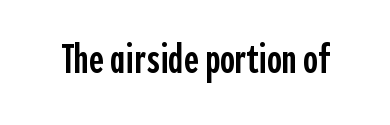
Unmarked baselines from the first word to the last. The letters stand straight up with perfectly vertical stems. Grotesque or geometric, the face here clearly has no serifs. The line texture is even and compact thanks to regular tracking.
